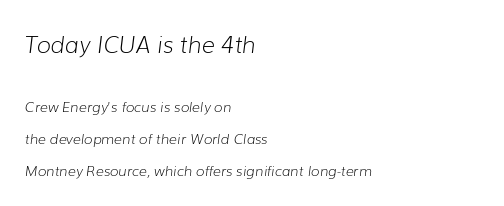
Q: Is the text bold? A: No.
Q: Is the text italic (slanted)? A: Yes, it leans right by about 7 degrees.
Q: Is the text underlined? A: No.
Q: How is the paragraph aligned? A: Left-aligned.
Q: Is the spacing between letters normal or unusually wide? A: Normal.
Q: Is the spacing between lines tight, normal or loose? A: Loose.
Q: Which block of text is set in a larger size, the first (top) or the second (bottom)? A: The first (top) one.
